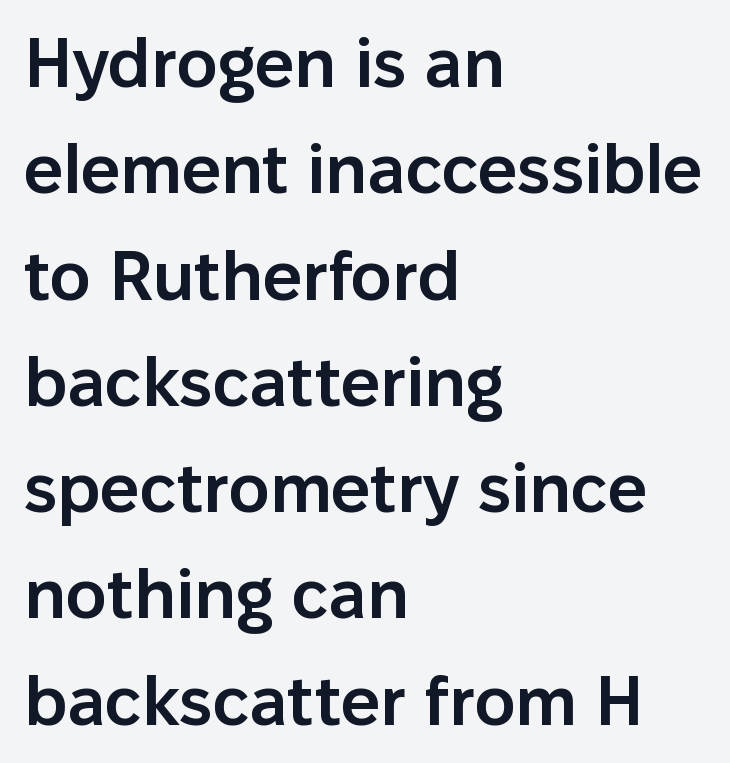
Q: Is the text bold? A: Semi-bold.
Q: Is the text italic (slanted)? A: No, it is upright.
Q: Is the typeface a serif or a sans-serif typeface? A: Sans-serif.
Q: Is the text underlined? A: No.
Q: How is the paragraph aligned? A: Left-aligned.
Q: Is the spacing between letters normal or unusually wide? A: Normal.
Q: Is the spacing between lines tight, normal or loose? A: Normal.
Q: Width (condensed, normal, or wide)? A: Normal.
Q: Stroke contrast? A: Low.
Q: x-height? A: Medium.
Q: Monospaced? A: No.
